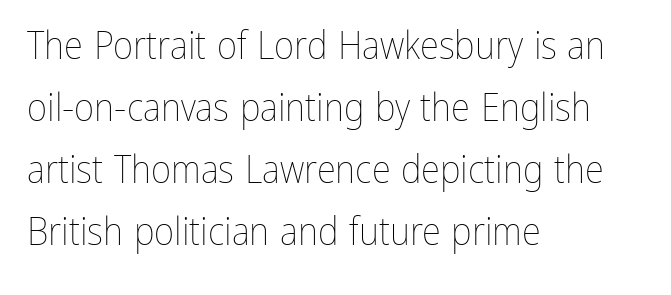
Looks like regular typesetting: each glyph gets only the width it needs. The rows are spaced the way most documents space them. The rendering anchors every line to the left-hand side. No extra ink here — the face is not bold. The strip under each line holds only bare page.
